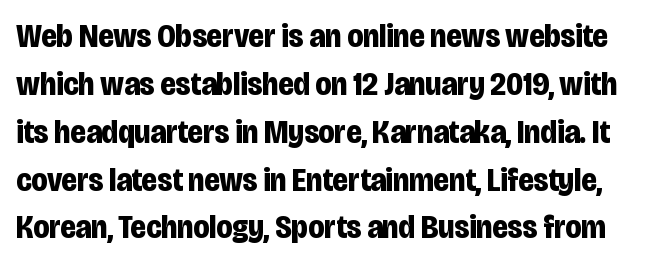
The image shows 33 px bold, condensed sans-serif type, upright; set normal line spacing (1.45x), normal letter spacing, not underlined; low stroke contrast and a large x-height.
